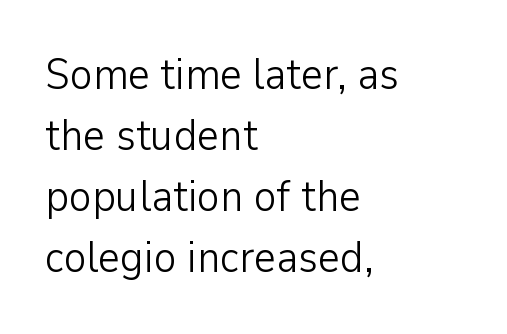
The image shows 43 px light sans-serif type, upright; set left-aligned, normal line spacing (1.42x), normal letter spacing, not underlined; low stroke contrast and a medium x-height.
